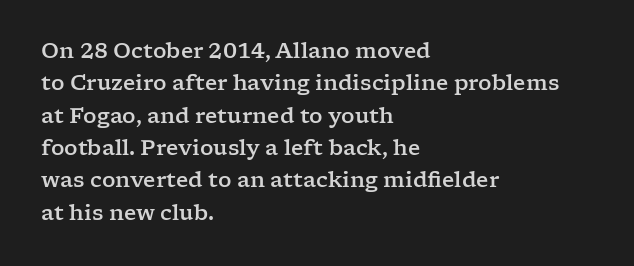
{"italic": "no", "underline": "no", "align": "left", "line_spacing": "normal", "line_spacing_ratio": 1.54, "letter_spacing": "normal", "letter_spacing_em": 0.0, "glyph_px": 21}
